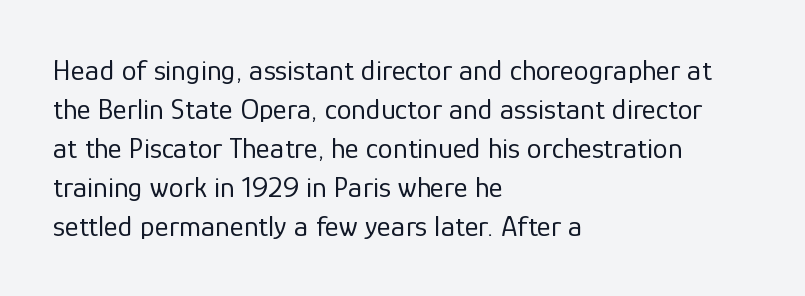
{"serif": "no", "italic": "no", "bold": "no", "weight": "regular", "width": "normal", "stroke_contrast": "low", "x_height": "medium", "monospaced": "no", "underline": "no", "align": "left", "line_spacing": "normal", "line_spacing_ratio": 1.3, "letter_spacing": "normal", "letter_spacing_em": 0.0, "glyph_px": 30}
